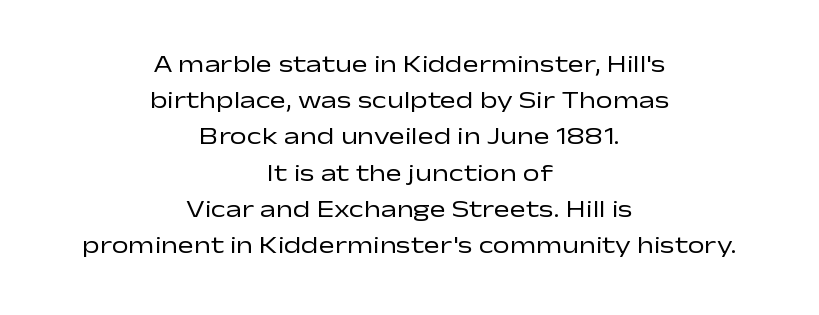
Q: Is the text bold? A: No.
Q: Is the text italic (slanted)? A: No, it is upright.
Q: Is the text underlined? A: No.
Q: How is the paragraph aligned? A: Centered.
Q: Is the spacing between letters normal or unusually wide? A: Normal.
Q: Is the spacing between lines tight, normal or loose? A: Normal.
